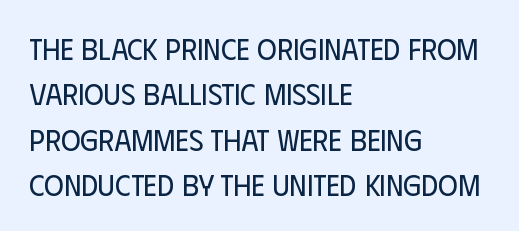
Q: Is the text bold? A: No.
Q: Is the text italic (slanted)? A: No, it is upright.
Q: Is the typeface a serif or a sans-serif typeface? A: Sans-serif.
Q: Is the text underlined? A: No.
Q: How is the paragraph aligned? A: Left-aligned.
Q: Is the spacing between letters normal or unusually wide? A: Normal.
Q: Is the spacing between lines tight, normal or loose? A: Normal.
Q: Width (condensed, normal, or wide)? A: Condensed.
Q: Stroke contrast? A: Low.
Q: x-height? A: Large.
Q: Monospaced? A: No.
